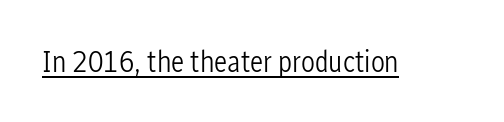
{"serif": "no", "italic": "no", "bold": "no", "weight": "light", "width": "condensed", "stroke_contrast": "low", "x_height": "medium", "monospaced": "no", "underline": "yes", "letter_spacing": "normal", "letter_spacing_em": 0.0, "glyph_px": 31}
